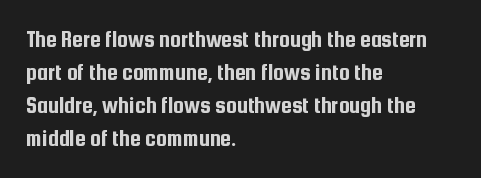
{"italic": "no", "underline": "no", "align": "left", "line_spacing": "normal", "line_spacing_ratio": 1.38, "letter_spacing": "normal", "letter_spacing_em": 0.0, "glyph_px": 24}
